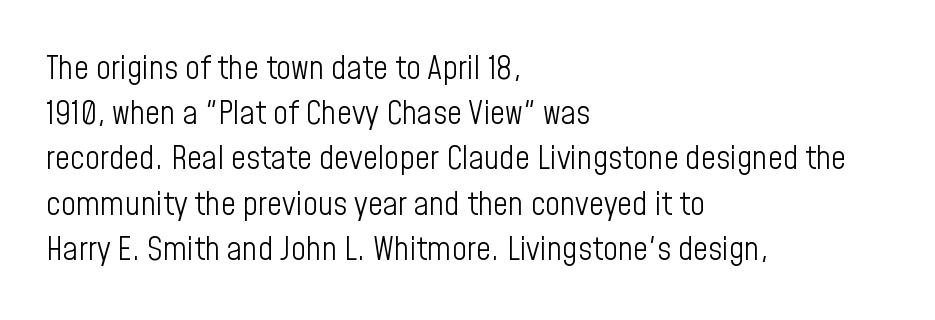
Q: Is the text bold? A: No.
Q: Is the text italic (slanted)? A: No, it is upright.
Q: Is the typeface a serif or a sans-serif typeface? A: Sans-serif.
Q: Is the text underlined? A: No.
Q: How is the paragraph aligned? A: Left-aligned.
Q: Is the spacing between letters normal or unusually wide? A: Normal.
Q: Is the spacing between lines tight, normal or loose? A: Normal.
Q: Width (condensed, normal, or wide)? A: Condensed.
Q: Stroke contrast? A: Low.
Q: x-height? A: Medium.
Q: Monospaced? A: No.
